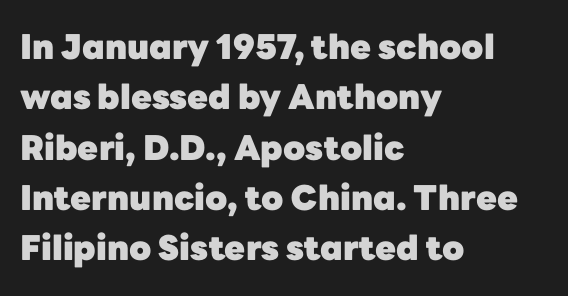
Q: Is the text bold? A: Yes.
Q: Is the text italic (slanted)? A: No, it is upright.
Q: Is the typeface a serif or a sans-serif typeface? A: Sans-serif.
Q: Is the text underlined? A: No.
Q: How is the paragraph aligned? A: Left-aligned.
Q: Is the spacing between letters normal or unusually wide? A: Normal.
Q: Is the spacing between lines tight, normal or loose? A: Normal.
Q: Width (condensed, normal, or wide)? A: Normal.
Q: Stroke contrast? A: Low.
Q: x-height? A: Medium.
Q: Monospaced? A: No.
